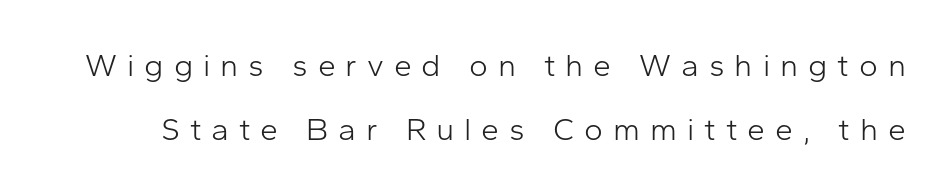
The image shows 32 px light sans-serif type, upright; set loose line spacing (2.0x), unusually wide letter spacing (+0.31 em), not underlined; low stroke contrast and a medium x-height.
